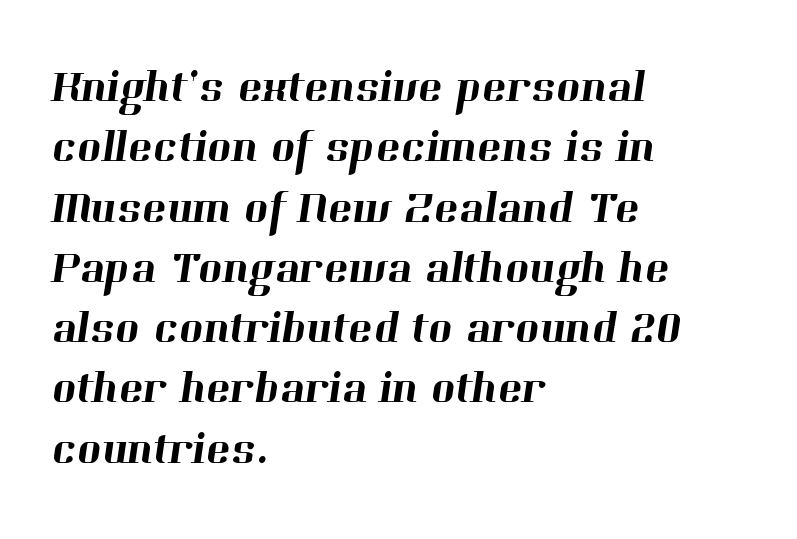
Q: Is the typeface a serif or a sans-serif typeface? A: Serif.
Q: Is the text underlined? A: No.
Q: How is the paragraph aligned? A: Left-aligned.
Q: Is the spacing between letters normal or unusually wide? A: Normal.
Q: Is the spacing between lines tight, normal or loose? A: Normal.
Q: Width (condensed, normal, or wide)? A: Normal.
Q: Stroke contrast? A: High.
Q: x-height? A: Medium.
Q: Monospaced? A: No.
